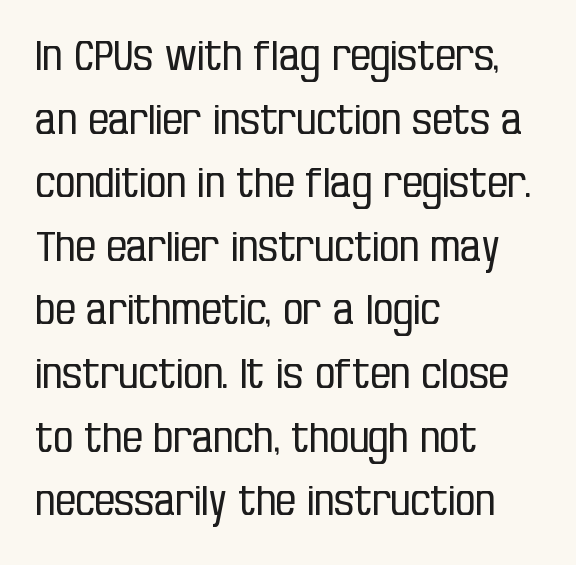
{"serif": "no", "italic": "no", "bold": "no", "weight": "regular", "width": "condensed", "stroke_contrast": "low", "x_height": "large", "monospaced": "no", "underline": "no", "align": "left", "line_spacing": "normal", "line_spacing_ratio": 1.59, "letter_spacing": "normal", "letter_spacing_em": 0.0, "glyph_px": 40}
